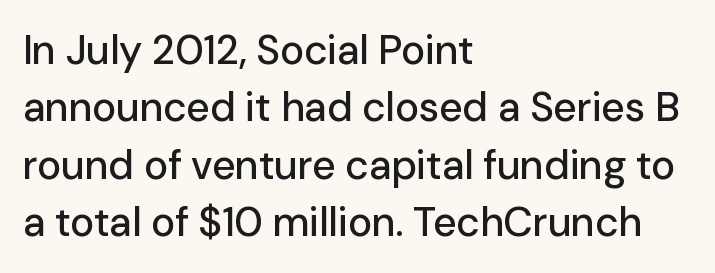
Each new line begins a customary step beneath the previous one. The rendering uses natural spacing where letterforms have individual widths. This sample uses a sans-serif face. These lines are set flush left with a ragged right edge.
